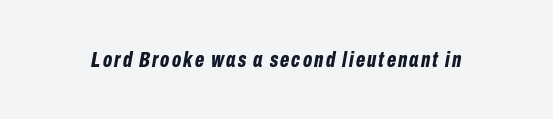
This rendering features lettering with no underline. An italicized treatment has been applied to the whole sample. The typesetting leans heavy: a genuine bold.
